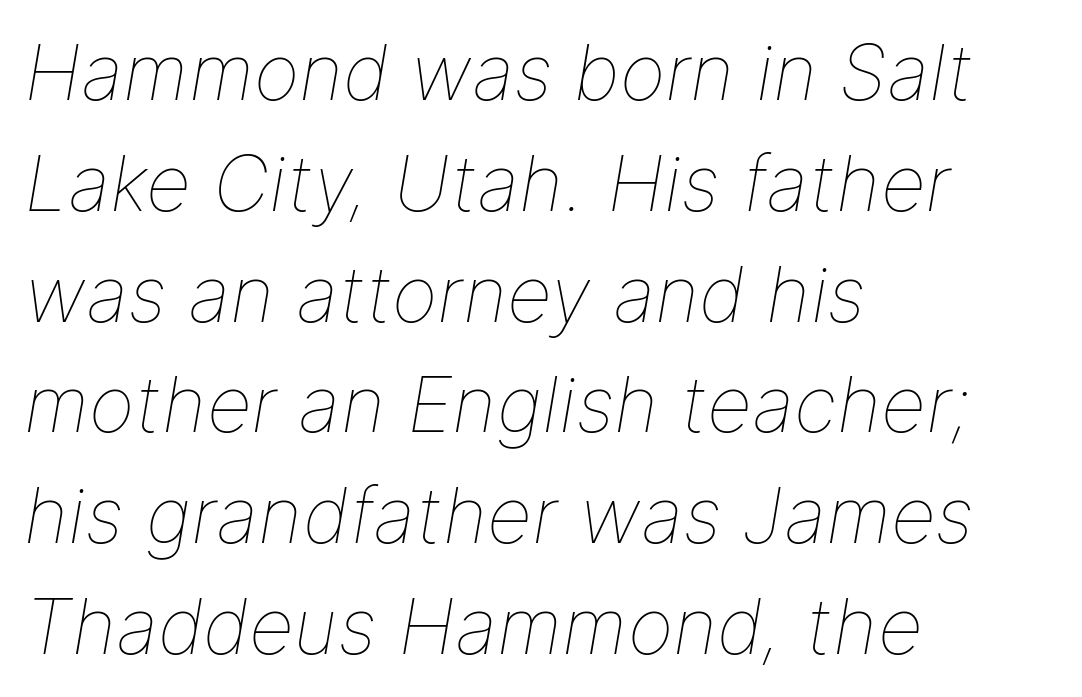
The image shows 78 px thin type, italic (leaning right); set left-aligned, normal line spacing (1.42x), normal letter spacing, not underlined; low stroke contrast and a medium x-height.
